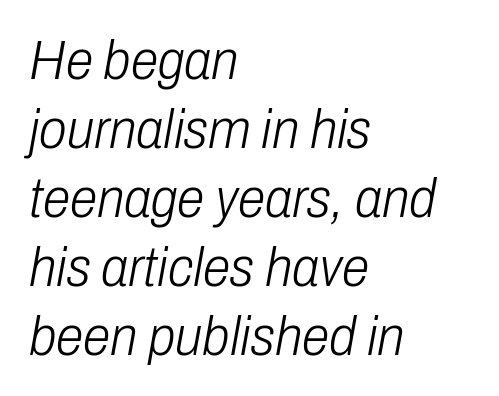
The image shows 56 px light, condensed type, italic (leaning right); set left-aligned, line spacing 1.23x, normal letter spacing, not underlined; low stroke contrast and a medium x-height.
